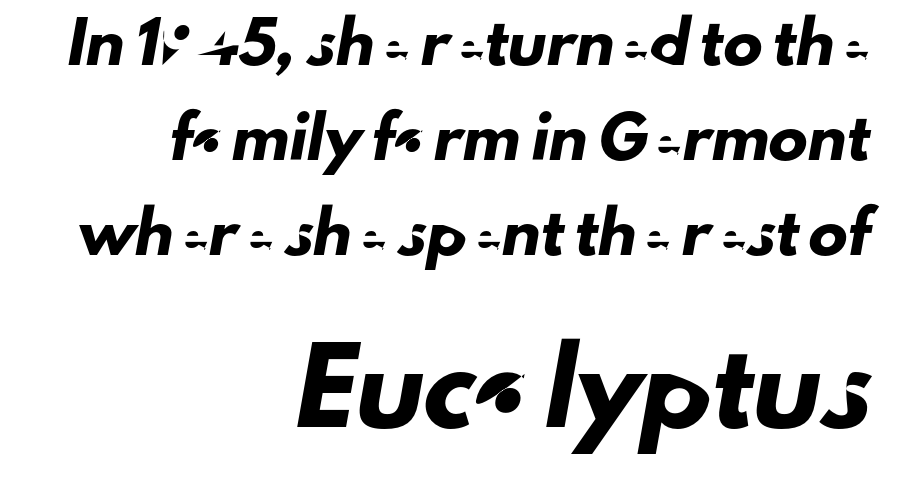
Q: Is the typeface a serif or a sans-serif typeface? A: Sans-serif.
Q: Is the text underlined? A: No.
Q: How is the paragraph aligned? A: Right-aligned.
Q: Is the spacing between letters normal or unusually wide? A: Normal.
Q: Is the spacing between lines tight, normal or loose? A: Loose.
Q: Which block of text is set in a larger size, the first (top) or the second (bottom)? A: The second (bottom) one.
Q: Width (condensed, normal, or wide)? A: Normal.
Q: Stroke contrast? A: Low.
Q: x-height? A: Small.
Q: Monospaced? A: No.
